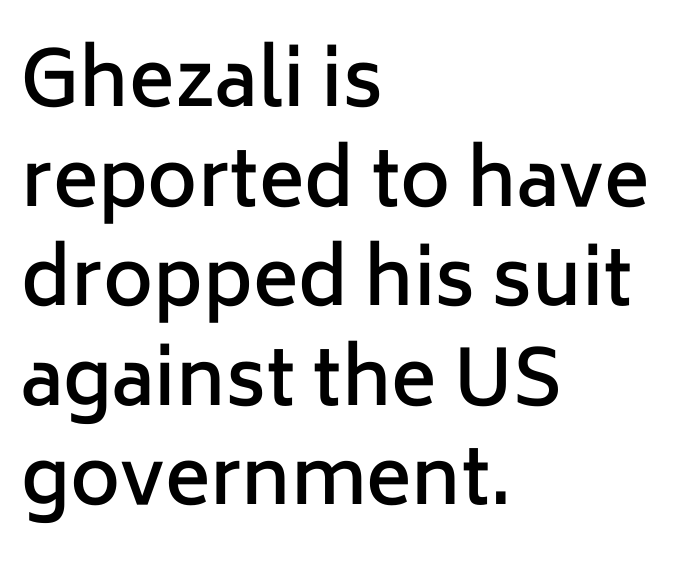
Q: Is the text bold? A: Semi-bold.
Q: Is the text italic (slanted)? A: No, it is upright.
Q: Is the typeface a serif or a sans-serif typeface? A: Sans-serif.
Q: Is the text underlined? A: No.
Q: How is the paragraph aligned? A: Left-aligned.
Q: Is the spacing between letters normal or unusually wide? A: Normal.
Q: Is the spacing between lines tight, normal or loose? A: Normal.
Q: Width (condensed, normal, or wide)? A: Normal.
Q: Stroke contrast? A: Low.
Q: x-height? A: Medium.
Q: Monospaced? A: No.
